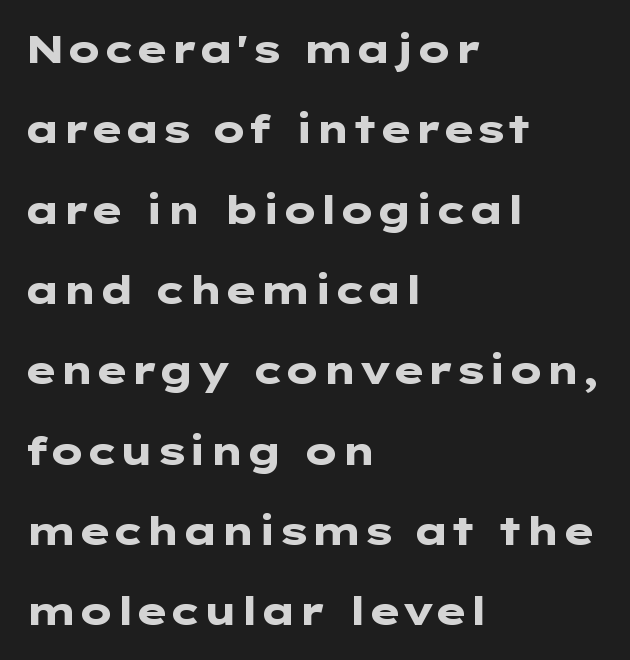
The lettering stays uniformly vertical, giving the passage a roman look. Caption: standard tracking, unaltered. Does the leading feel generous? Absolutely, it's lavish. These lines are composed in type without serifs. Stroke thickness is high; the sample reads as a true bold.
